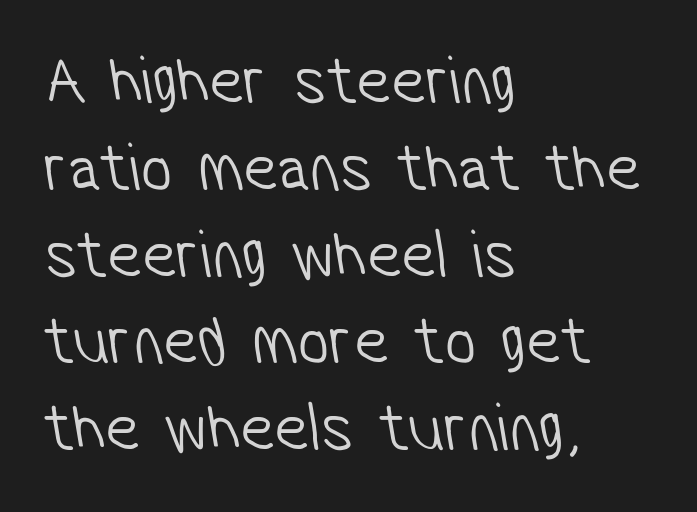
Varying glyph widths throughout — classic text-font behaviour. These lines are set flush left with a ragged right edge. The gaps between neighbouring characters are ordinary and unremarkable. Stroke terminals: plain, sans-serif. These glyphs show unthickened strokes, regular width or finer. Words float on clear page, feet unadorned.
